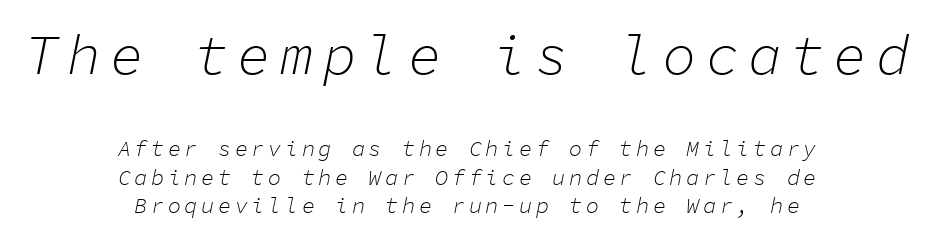
Casual observation: everything's sitting right in the middle. If you drew a line through each stem, it would be angled. Honestly, there is no underline to notice here at all. Note the uniform advance width — an 'i' takes as much space as an 'm'. The passage shown begins with its larger block and ends with its smaller one. Successive baselines arrive at the customary interval.
